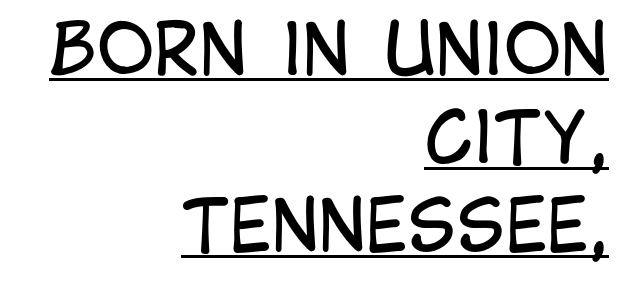
Q: Is the text bold? A: No.
Q: Is the text italic (slanted)? A: No, it is upright.
Q: Is the typeface a serif or a sans-serif typeface? A: Sans-serif.
Q: Is the text underlined? A: Yes.
Q: How is the paragraph aligned? A: Right-aligned.
Q: Is the spacing between letters normal or unusually wide? A: Normal.
Q: Is the spacing between lines tight, normal or loose? A: Normal.
Q: Width (condensed, normal, or wide)? A: Condensed.
Q: Stroke contrast? A: Low.
Q: x-height? A: Large.
Q: Monospaced? A: No.
